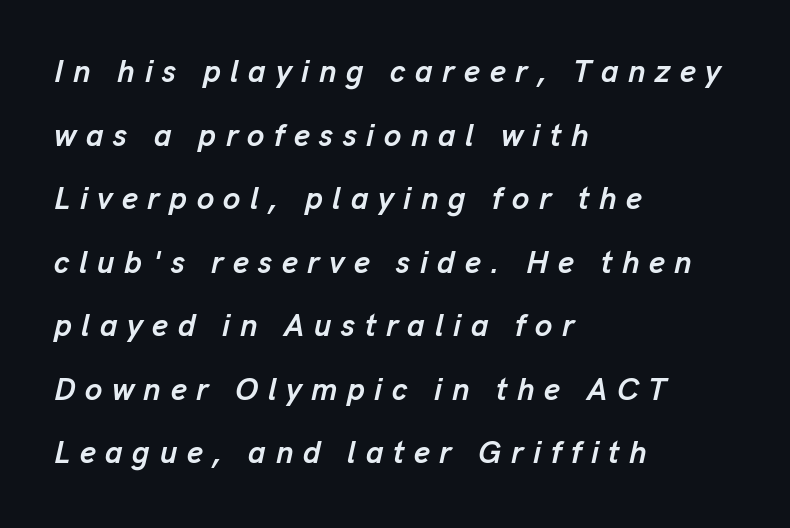
{"italic": "yes", "lean": "right", "slant_degrees": 13, "bold": "yes", "weight": "semibold", "width": "normal", "stroke_contrast": "low", "x_height": "medium", "monospaced": "no", "underline": "no", "align": "left", "line_spacing": "loose", "line_spacing_ratio": 2.05, "letter_spacing": "wide", "letter_spacing_em": 0.31, "glyph_px": 31}
